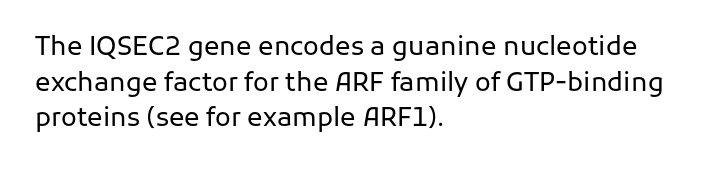
Q: Is the text bold? A: No.
Q: Is the text italic (slanted)? A: No, it is upright.
Q: Is the text underlined? A: No.
Q: How is the paragraph aligned? A: Left-aligned.
Q: Is the spacing between letters normal or unusually wide? A: Normal.
Q: Is the spacing between lines tight, normal or loose? A: Normal.
